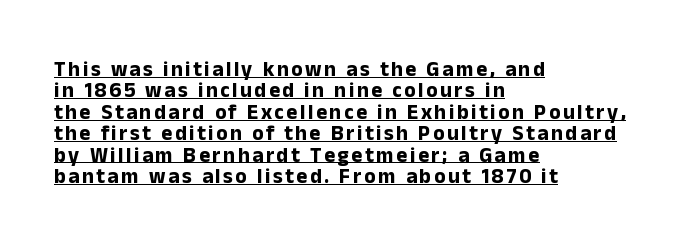
Q: Is the text bold? A: Yes.
Q: Is the text italic (slanted)? A: No, it is upright.
Q: Is the text underlined? A: Yes.
Q: How is the paragraph aligned? A: Left-aligned.
Q: Is the spacing between lines tight, normal or loose? A: Tight.
